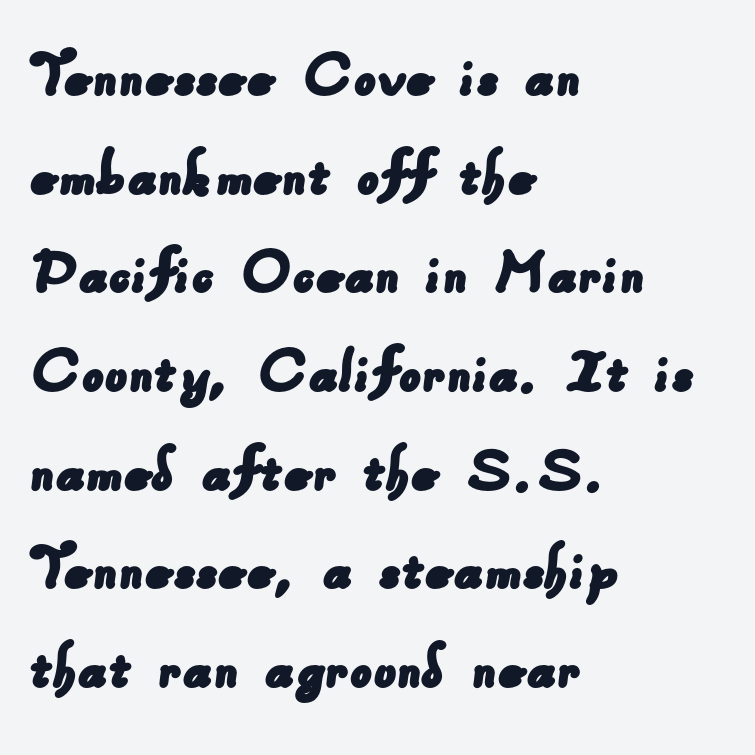
{"serif": "no", "width": "normal", "stroke_contrast": "low", "x_height": "small", "monospaced": "no", "underline": "no", "align": "left", "line_spacing": "normal", "line_spacing_ratio": 1.43, "letter_spacing": "normal", "letter_spacing_em": 0.0, "glyph_px": 69}
